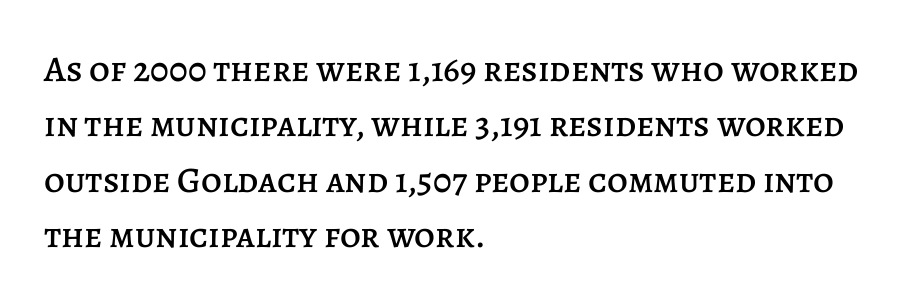
{"italic": "no", "width": "normal", "stroke_contrast": "low", "x_height": "large", "monospaced": "no", "underline": "no", "align": "left", "line_spacing": "normal", "line_spacing_ratio": 1.54, "letter_spacing": "normal", "letter_spacing_em": 0.0, "glyph_px": 36}
